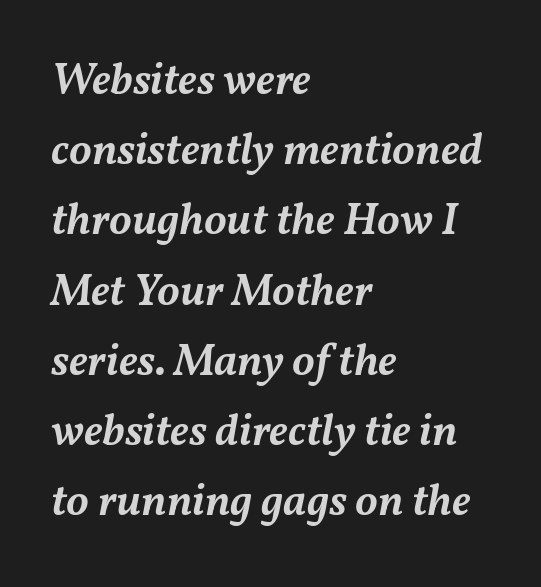
The image shows 45 px semibold type, italic (leaning right); set left-aligned, normal line spacing (1.56x), normal letter spacing, not underlined; medium stroke contrast and a medium x-height.
